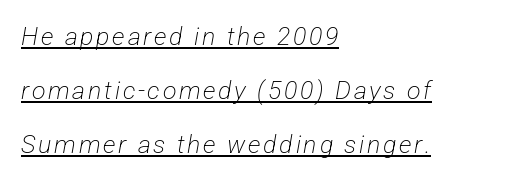
Loosely led — the rows are spread out. Stem width sits at or under what a default text font uses. Reading down the block, your eye returns to a fixed left position each line. The lettering is marked with a stroke running underneath it.
